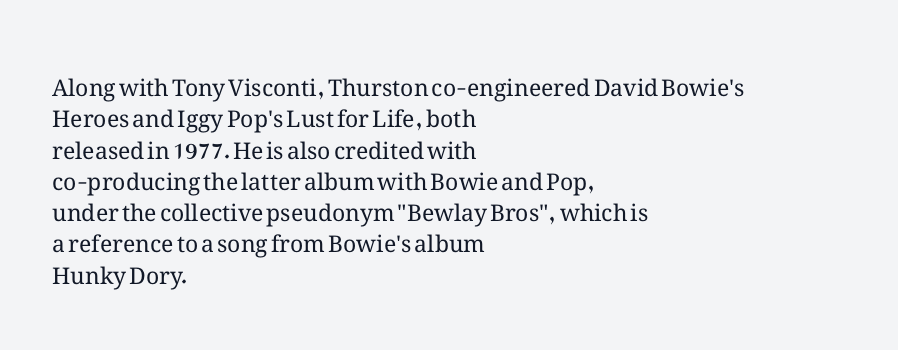
{"italic": "no", "bold": "no", "underline": "no", "align": "left", "line_spacing": "normal", "line_spacing_ratio": 1.36, "letter_spacing": "normal", "letter_spacing_em": 0.0, "glyph_px": 23}
